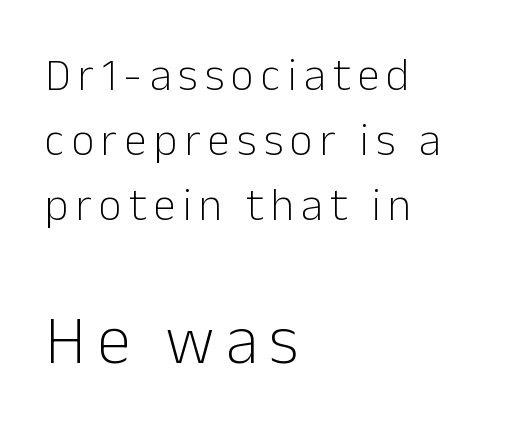
{"serif": "no", "italic": "no", "bold": "no", "weight": "light", "width": "normal", "stroke_contrast": "low", "x_height": "medium", "monospaced": "no", "underline": "no", "align": "left", "line_spacing": "normal", "line_spacing_ratio": 1.45, "larger_block": "second", "size_ratio": 1.51, "glyph_px": 68}
